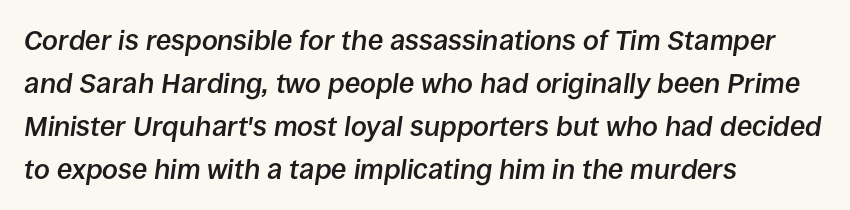
{"italic": "yes", "lean": "right", "slant_degrees": 8, "bold": "semi", "weight": "semibold", "width": "normal", "stroke_contrast": "low", "x_height": "large", "monospaced": "no", "underline": "no", "align": "left", "line_spacing": "normal", "line_spacing_ratio": 1.53, "letter_spacing": "normal", "letter_spacing_em": 0.0, "glyph_px": 28}
